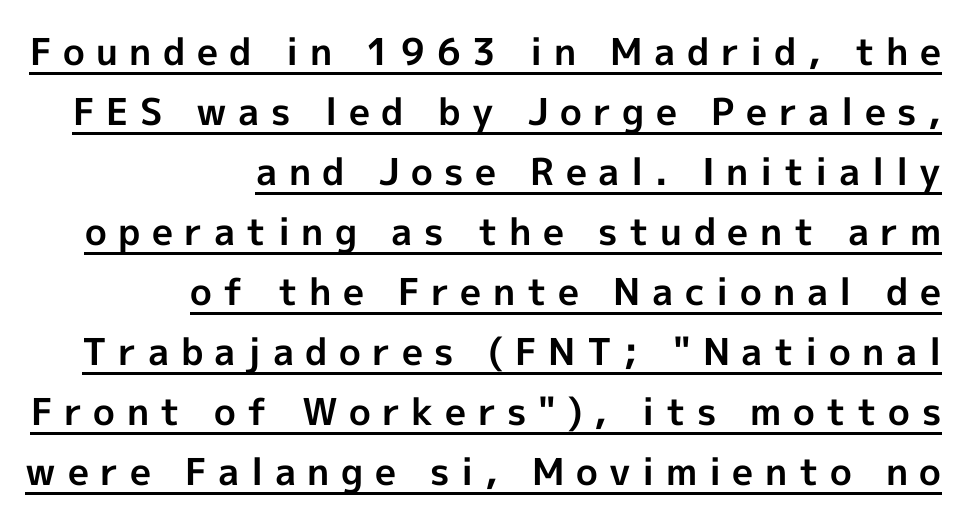
The passage is arranged like a letterhead date or caption credit — flush right. Notice how the stems are strictly vertical — no italics here. A typesetter would call this proportional, since set widths differ per character. This block has exactly the height ordinary leading produces.
